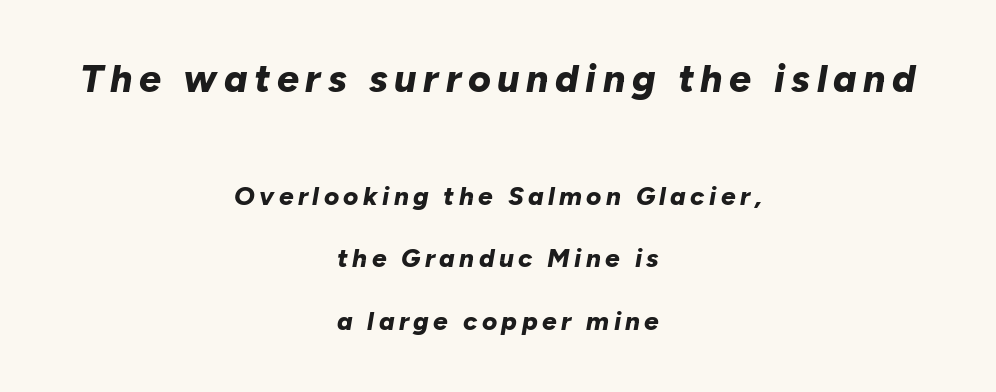
The image shows 39 px bold type, italic (leaning right); set centered, loose line spacing (2.42x), not underlined; the first (top) block is 1.5x larger; low stroke contrast and a medium x-height.
